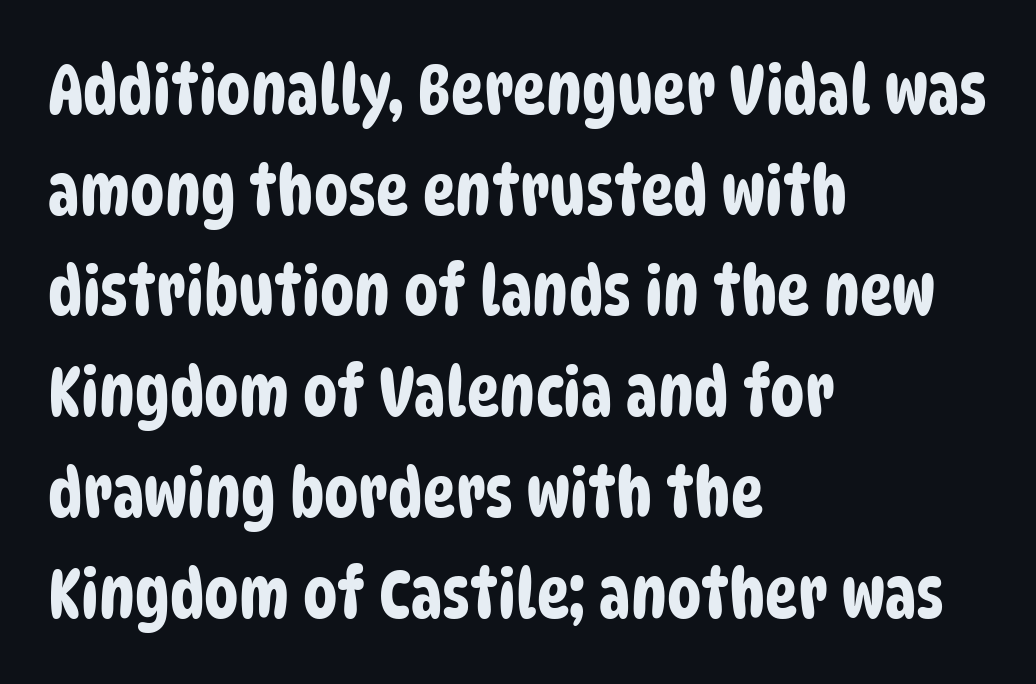
{"serif": "no", "width": "condensed", "stroke_contrast": "low", "x_height": "large", "monospaced": "no", "underline": "no", "align": "left", "line_spacing": "normal", "line_spacing_ratio": 1.46, "letter_spacing": "normal", "letter_spacing_em": 0.0, "glyph_px": 69}
